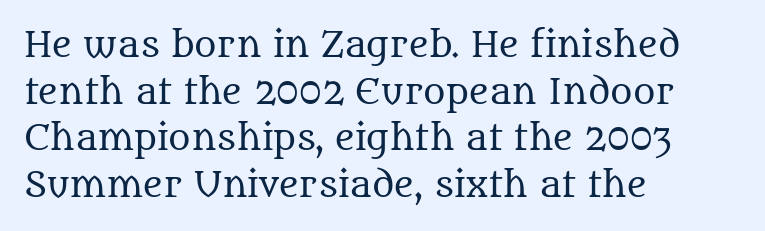
Q: Is the text bold? A: No.
Q: Is the text italic (slanted)? A: No, it is upright.
Q: Is the typeface a serif or a sans-serif typeface? A: Serif.
Q: Is the text underlined? A: No.
Q: How is the paragraph aligned? A: Left-aligned.
Q: Is the spacing between letters normal or unusually wide? A: Normal.
Q: Is the spacing between lines tight, normal or loose? A: Normal.
Q: Width (condensed, normal, or wide)? A: Normal.
Q: Stroke contrast? A: Medium.
Q: x-height? A: Large.
Q: Monospaced? A: No.
